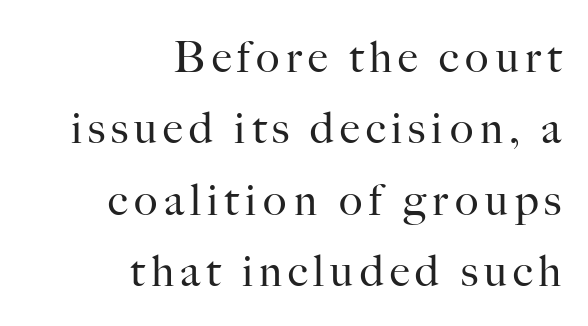
Q: Is the text bold? A: No.
Q: Is the text italic (slanted)? A: No, it is upright.
Q: Is the typeface a serif or a sans-serif typeface? A: Serif.
Q: Is the text underlined? A: No.
Q: How is the paragraph aligned? A: Right-aligned.
Q: Is the spacing between lines tight, normal or loose? A: Normal.
Q: Width (condensed, normal, or wide)? A: Normal.
Q: Stroke contrast? A: High.
Q: x-height? A: Small.
Q: Monospaced? A: No.
